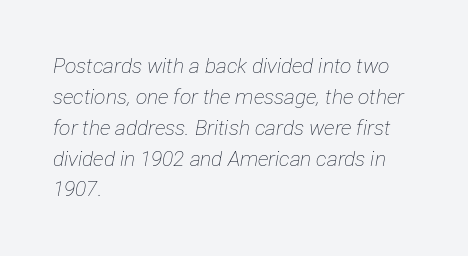
{"italic": "yes", "lean": "right", "slant_degrees": 12, "bold": "no", "underline": "no", "align": "left", "line_spacing": "normal", "line_spacing_ratio": 1.47, "letter_spacing": "normal", "letter_spacing_em": 0.0, "glyph_px": 21}
